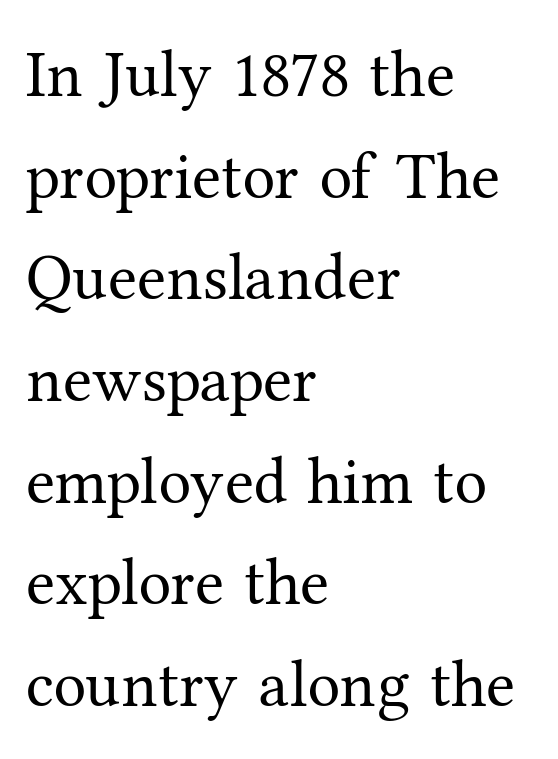
Q: Is the text bold? A: No.
Q: Is the text italic (slanted)? A: No, it is upright.
Q: Is the typeface a serif or a sans-serif typeface? A: Serif.
Q: Is the text underlined? A: No.
Q: How is the paragraph aligned? A: Left-aligned.
Q: Is the spacing between letters normal or unusually wide? A: Normal.
Q: Is the spacing between lines tight, normal or loose? A: Normal.
Q: Width (condensed, normal, or wide)? A: Normal.
Q: Stroke contrast? A: Medium.
Q: x-height? A: Medium.
Q: Monospaced? A: No.
